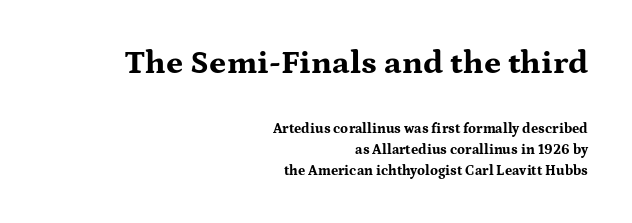
{"serif": "yes", "italic": "no", "bold": "yes", "weight": "bold", "width": "wide", "stroke_contrast": "medium", "x_height": "medium", "monospaced": "no", "underline": "no", "align": "right", "line_spacing": "normal", "line_spacing_ratio": 1.5, "letter_spacing": "normal", "letter_spacing_em": 0.0, "larger_block": "first", "size_ratio": 2.36, "glyph_px": 33}
